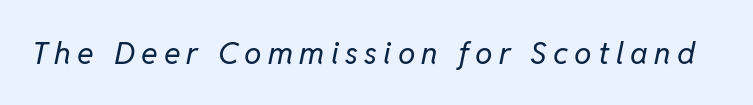
The image shows 31 px regular-weight type, italic (leaning right); set unusually wide letter spacing (+0.2 em), not underlined; low stroke contrast and a medium x-height.
